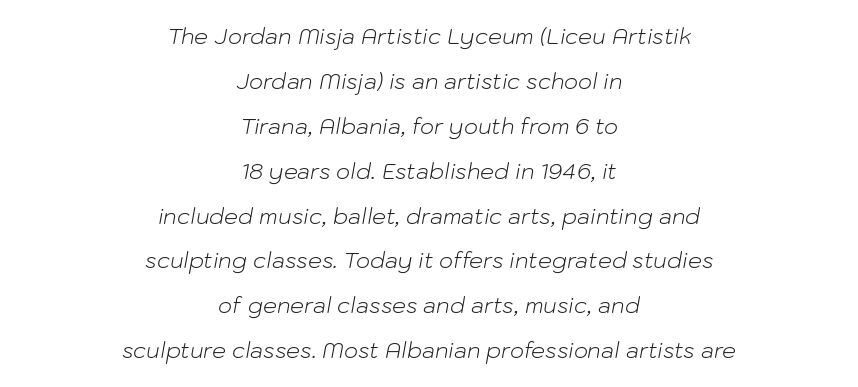
The image shows 22 px text type, italic (leaning right); set centered, loose line spacing (2.04x), normal letter spacing, not underlined.
